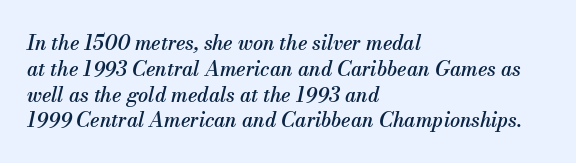
The image shows 20 px text type, italic (leaning right); set left-aligned, normal line spacing (1.29x), normal letter spacing, not underlined.
